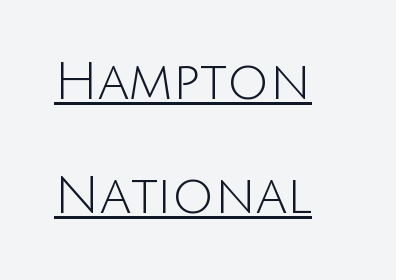
{"serif": "no", "italic": "no", "bold": "no", "weight": "light", "width": "normal", "stroke_contrast": "low", "x_height": "large", "monospaced": "no", "underline": "yes", "align": "left", "line_spacing": "loose", "line_spacing_ratio": 2.2, "letter_spacing": "normal", "letter_spacing_em": 0.0, "glyph_px": 52}
